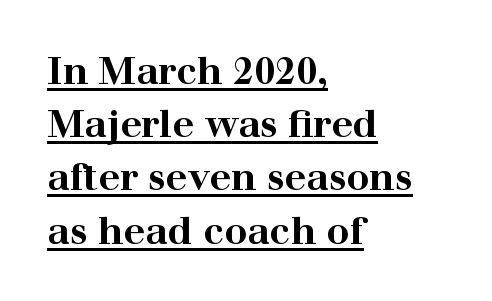
The image shows 38 px bold, wide serif type, upright; set left-aligned, normal line spacing (1.4x), normal letter spacing, underlined; high stroke contrast and a medium x-height.
